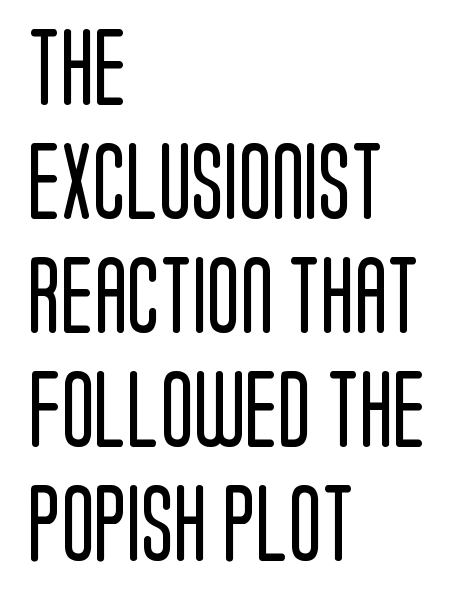
Q: Is the text bold? A: No.
Q: Is the text italic (slanted)? A: No, it is upright.
Q: Is the typeface a serif or a sans-serif typeface? A: Sans-serif.
Q: Is the text underlined? A: No.
Q: How is the paragraph aligned? A: Left-aligned.
Q: Is the spacing between letters normal or unusually wide? A: Normal.
Q: Is the spacing between lines tight, normal or loose? A: Normal.
Q: Width (condensed, normal, or wide)? A: Condensed.
Q: Stroke contrast? A: Low.
Q: x-height? A: Large.
Q: Monospaced? A: No.
